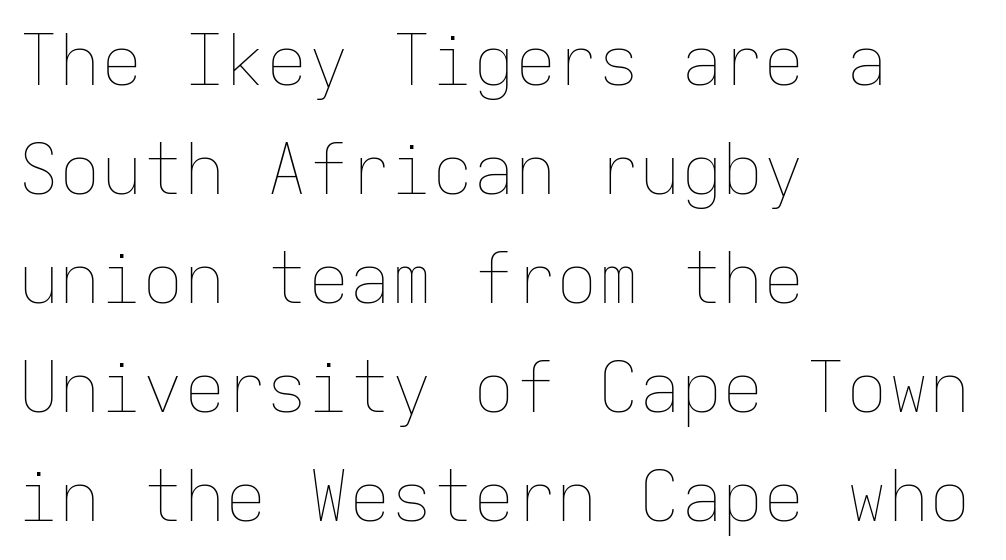
Q: Is the text bold? A: No.
Q: Is the text italic (slanted)? A: No, it is upright.
Q: Is the text underlined? A: No.
Q: How is the paragraph aligned? A: Left-aligned.
Q: Is the spacing between letters normal or unusually wide? A: Normal.
Q: Is the spacing between lines tight, normal or loose? A: Normal.
Q: Width (condensed, normal, or wide)? A: Normal.
Q: Stroke contrast? A: Low.
Q: x-height? A: Medium.
Q: Monospaced? A: Yes.
